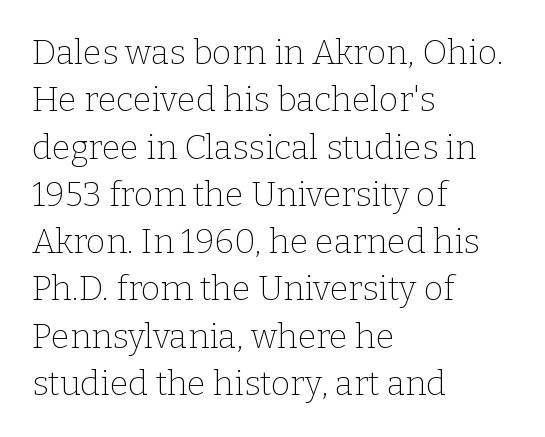
No extra tracking has been applied to these lines. Letters have the restrained weight of plain body copy at most. Are there feet on the stems? There are — it's a serif. A roman cut, with each character standing at attention. Anything drawn beneath the words? Only blank space.
